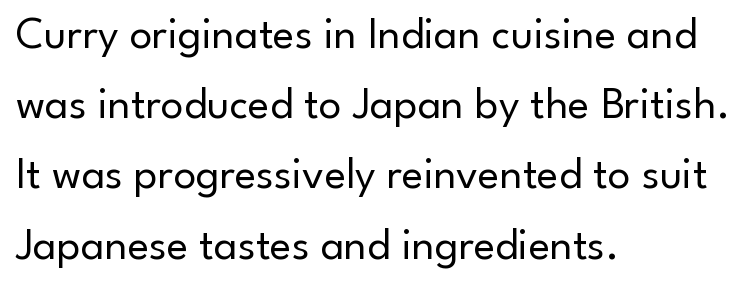
Q: Is the text bold? A: No.
Q: Is the text italic (slanted)? A: No, it is upright.
Q: Is the typeface a serif or a sans-serif typeface? A: Sans-serif.
Q: Is the text underlined? A: No.
Q: How is the paragraph aligned? A: Left-aligned.
Q: Is the spacing between letters normal or unusually wide? A: Normal.
Q: Is the spacing between lines tight, normal or loose? A: Normal.
Q: Width (condensed, normal, or wide)? A: Normal.
Q: Stroke contrast? A: Low.
Q: x-height? A: Small.
Q: Monospaced? A: No.
